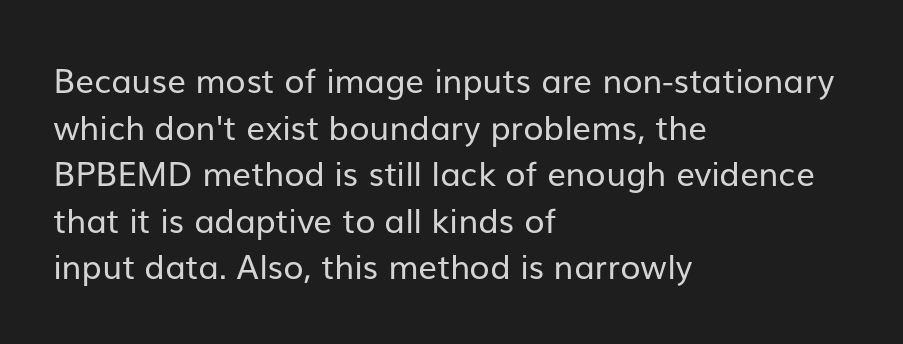
The face used here is rendered with its standard letterfit. This is not heavy type; no bold has been used. Underlining? Definitely not there. Vertically, the passage feels balanced, rows spaced as you'd expect. Think of a printed novel: that variable character pitch is what you see here. This sample uses an upright cut, with every glyph sitting square on the baseline.
